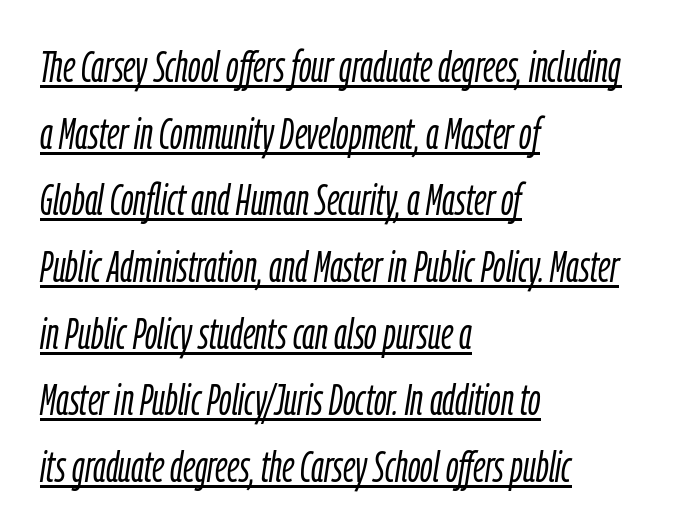
{"italic": "yes", "lean": "right", "slant_degrees": 9, "bold": "no", "weight": "light", "width": "condensed", "stroke_contrast": "low", "x_height": "medium", "monospaced": "no", "underline": "yes", "align": "left", "line_spacing": "normal", "line_spacing_ratio": 1.55, "letter_spacing": "normal", "letter_spacing_em": 0.0, "glyph_px": 43}
